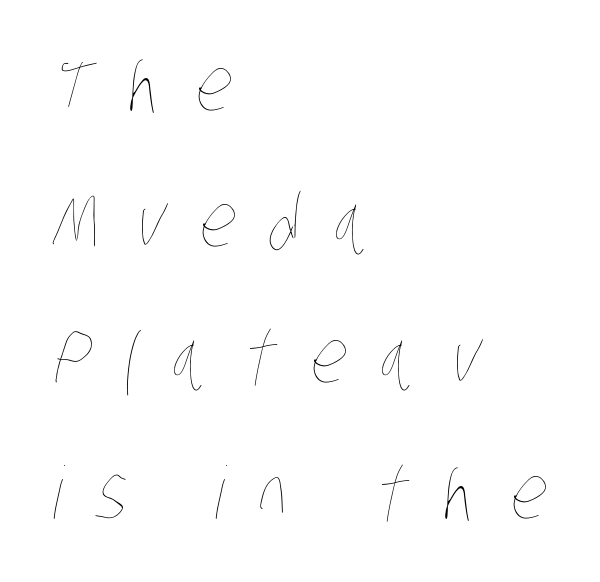
The image shows 72 px thin, condensed type; set left-aligned, line spacing 1.89x, unusually wide letter spacing (+0.48 em), not underlined; low stroke contrast and a large x-height.
